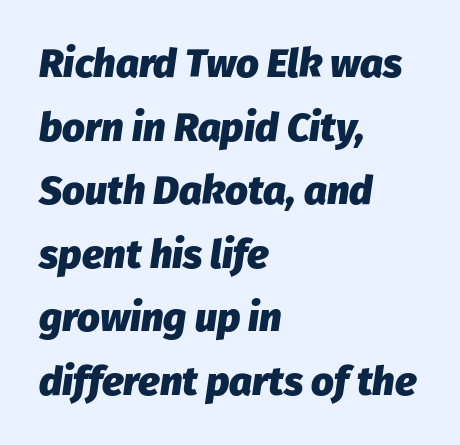
{"italic": "yes", "lean": "right", "slant_degrees": 8, "bold": "yes", "weight": "heavy", "width": "normal", "stroke_contrast": "low", "x_height": "medium", "monospaced": "no", "underline": "no", "align": "left", "line_spacing": "normal", "line_spacing_ratio": 1.59, "letter_spacing": "normal", "letter_spacing_em": 0.0, "glyph_px": 40}
